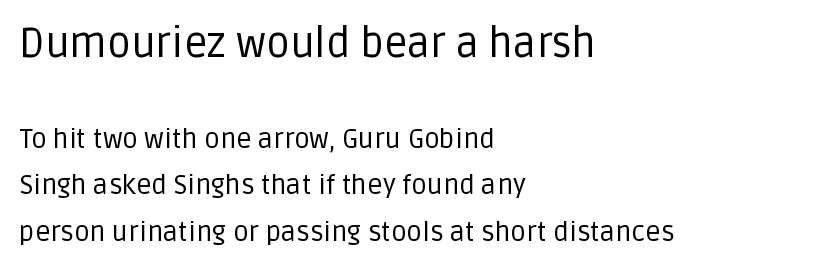
Alignment: flush left. I'd call this a sans setting — the letters go barefoot. You could call the tracking neutral — neither tight nor loose. Is there any slant? The stems are plumb. You get the large type first, then a drop to smaller type.
